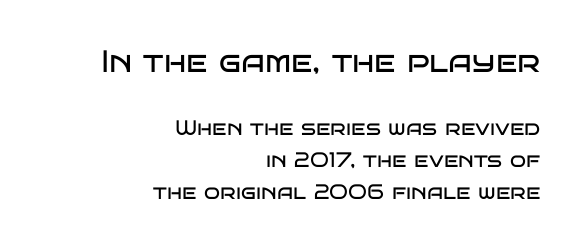
The image shows 31 px regular-weight, wide sans-serif type, upright; set right-aligned, normal line spacing (1.53x), normal letter spacing, not underlined; the first (top) block is 1.48x larger; low stroke contrast and a large x-height.
